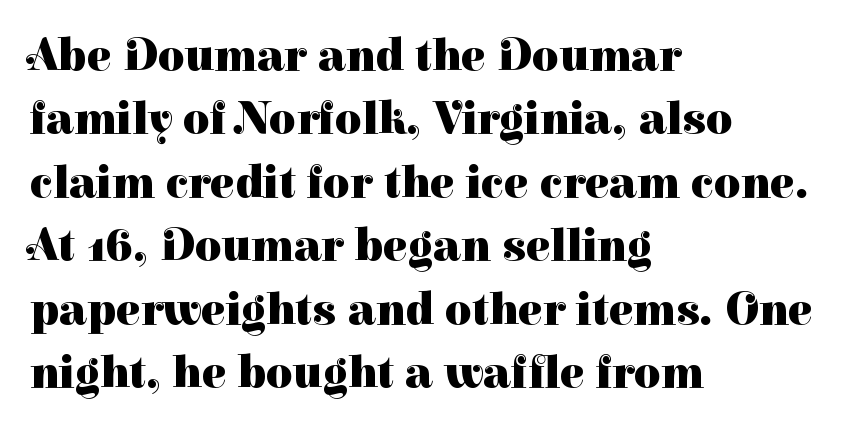
The image shows 46 px heavy serif type, upright; set left-aligned, normal line spacing (1.38x), normal letter spacing, not underlined; high stroke contrast and a medium x-height.
